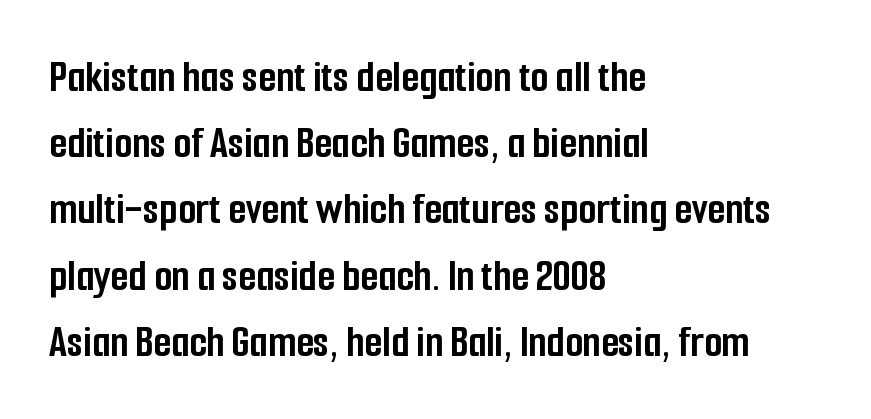
{"serif": "no", "italic": "no", "bold": "yes", "weight": "semibold", "width": "condensed", "stroke_contrast": "low", "x_height": "medium", "monospaced": "no", "underline": "no", "align": "left", "line_spacing": "normal", "line_spacing_ratio": 1.44, "letter_spacing": "normal", "letter_spacing_em": 0.0, "glyph_px": 46}
